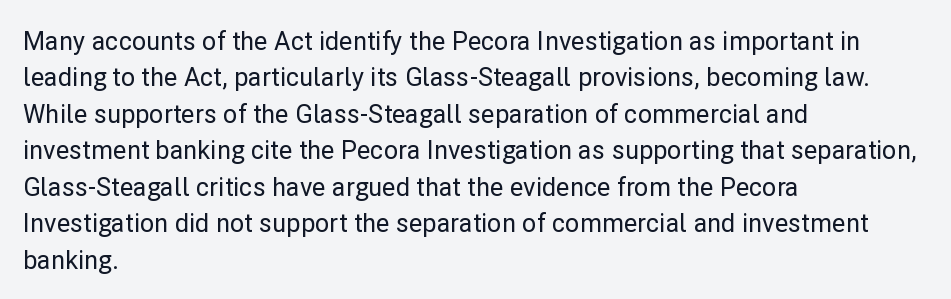
Plain, unruled lines of type. The type is set solid horizontally, with unmodified tracking. Tall strokes in this sample are plumb rather than angled. Regarding leading, the lines here are spaced in the standard way.
